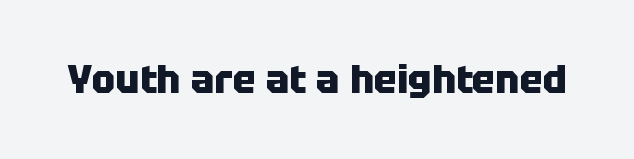
The face used here is rendered with its standard letterfit. This sample has the flowing, uneven cadence of proportional lettering. Each glyph is drawn with heavy, bold strokes. Underline: absent.
